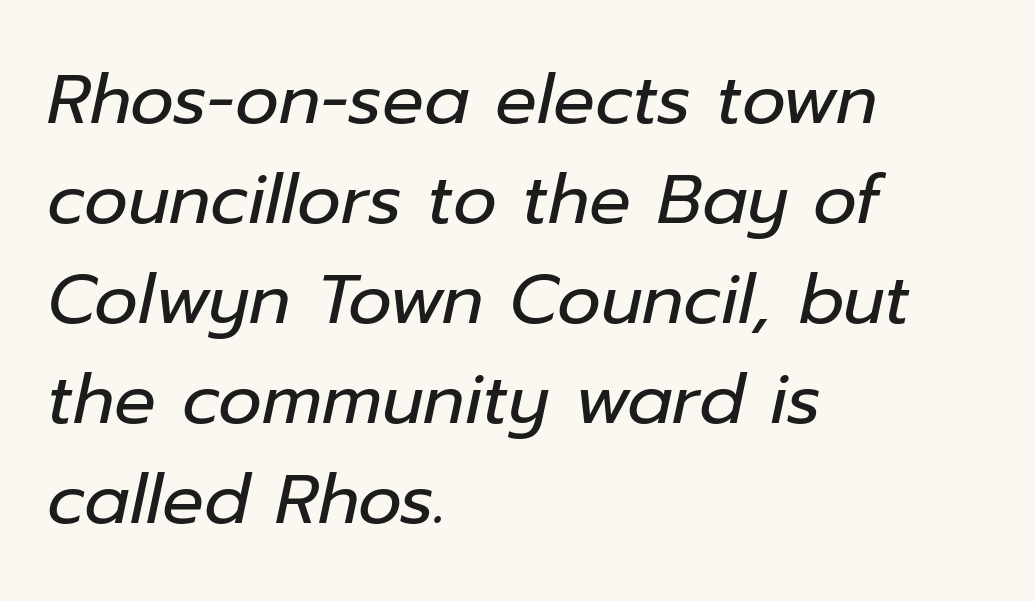
The image shows 69 px regular-weight type, italic (leaning right); set left-aligned, normal line spacing (1.45x), normal letter spacing, not underlined; low stroke contrast and a medium x-height.
